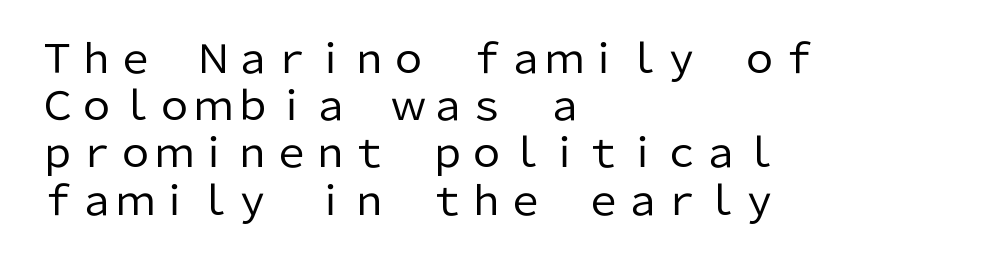
Italic? Not at all — the glyphs are vertical. A sans-serif font was chosen for this passage. Unbolded letterforms with no extra heft. Nobody touched the tracking dial on this one. The rendering uses natural spacing where letterforms have individual widths. Where is the straight margin? On the left.
